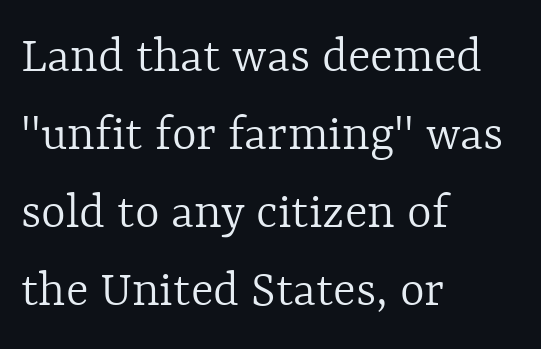
The image shows 53 px light type, upright; set left-aligned, normal line spacing (1.47x), normal letter spacing, not underlined; a medium x-height.
